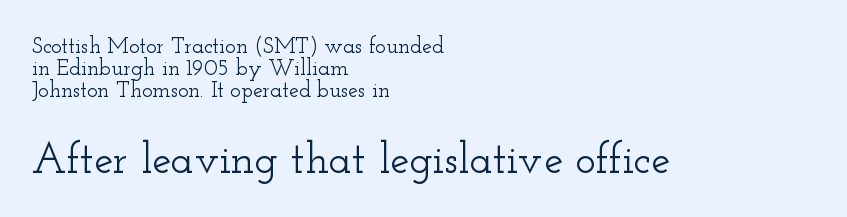
Ascenders rise straight up at ninety degrees. Looks like regular typesetting: each glyph gets only the width it needs. Baseline-to-baseline distance is barely more than the letter height. The rendering shows small feet on the letterforms — a serif design. There is no visible air inserted between adjacent glyphs. Look at the glyph heights: the lower group is clearly the bigger setting.
